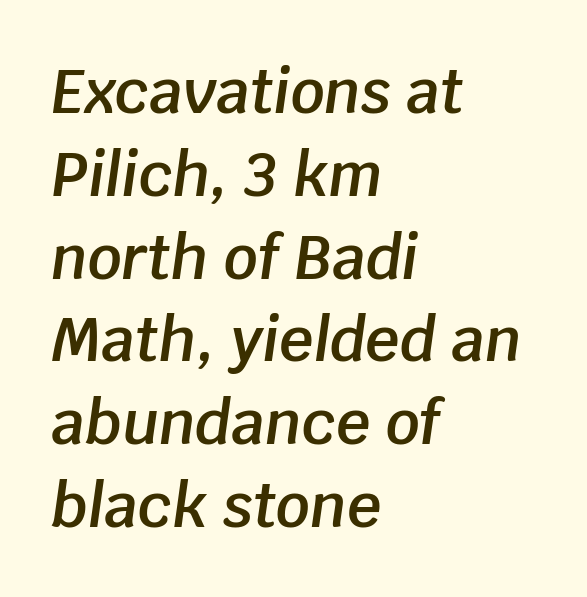
{"italic": "yes", "lean": "right", "slant_degrees": 8, "bold": "semi", "weight": "semibold", "width": "normal", "stroke_contrast": "low", "x_height": "large", "monospaced": "no", "underline": "no", "align": "left", "line_spacing": "normal", "line_spacing_ratio": 1.38, "letter_spacing": "normal", "letter_spacing_em": 0.0, "glyph_px": 60}
